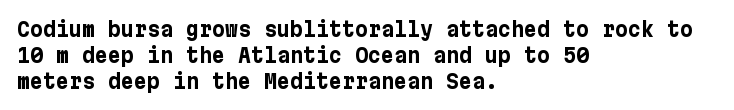
{"italic": "no", "bold": "yes", "underline": "no", "align": "left", "line_spacing": "normal", "line_spacing_ratio": 1.3, "letter_spacing": "normal", "letter_spacing_em": 0.0, "glyph_px": 20}
